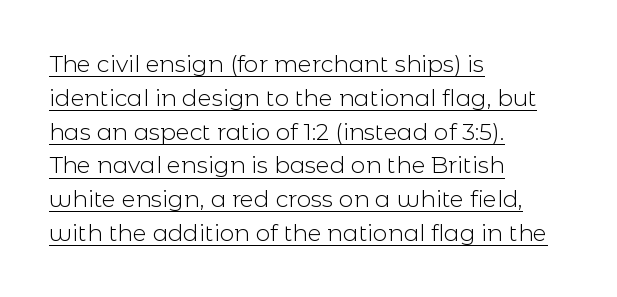
Spacing between characters is what you'd get straight out of the box. In terms of posture, this sample is upright. One-word summary of the alignment: left. This reads as an unemphasized weight, regular at the heaviest.
